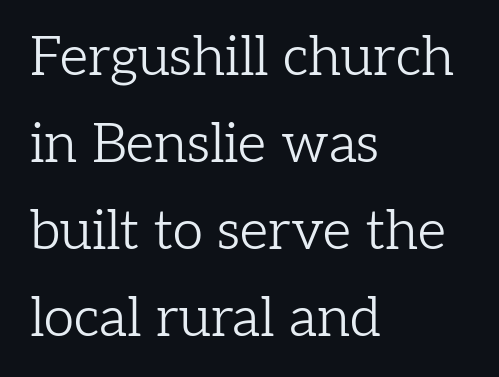
The image shows 55 px light serif type, upright; set left-aligned, normal line spacing (1.58x), normal letter spacing, not underlined; low stroke contrast and a medium x-height.
